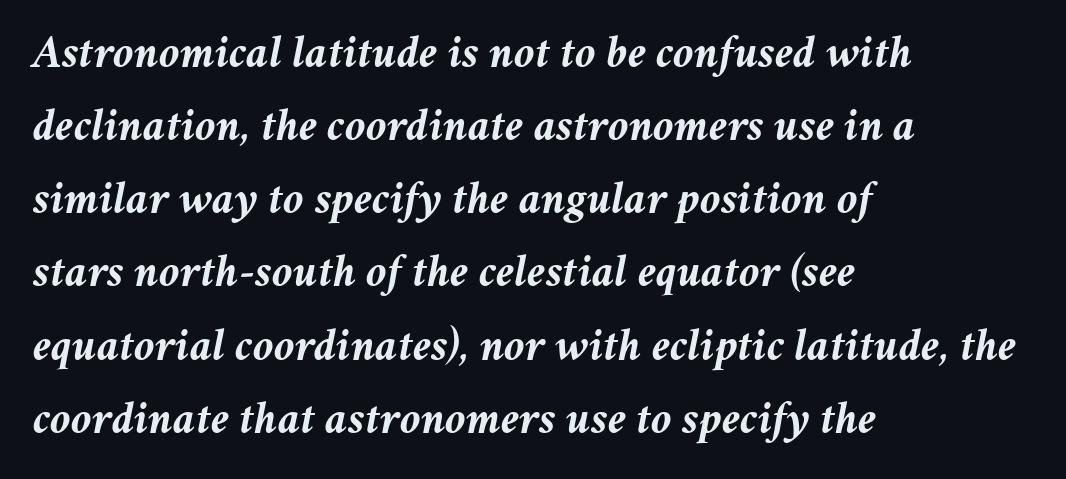
The image shows 46 px semibold type, italic (leaning right); set left-aligned, normal line spacing (1.59x), normal letter spacing, not underlined; medium stroke contrast and a medium x-height.
